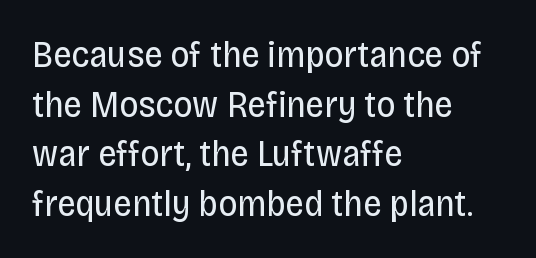
Is the block centered? No — it sits flush against the left margin. Stroke thickness stays within the range of a standard reading face or lighter. This sample uses a sans-serif face. The glyphs are unaccompanied by any horizontal stroke below them. Does the leading feel generous? No, just average.
